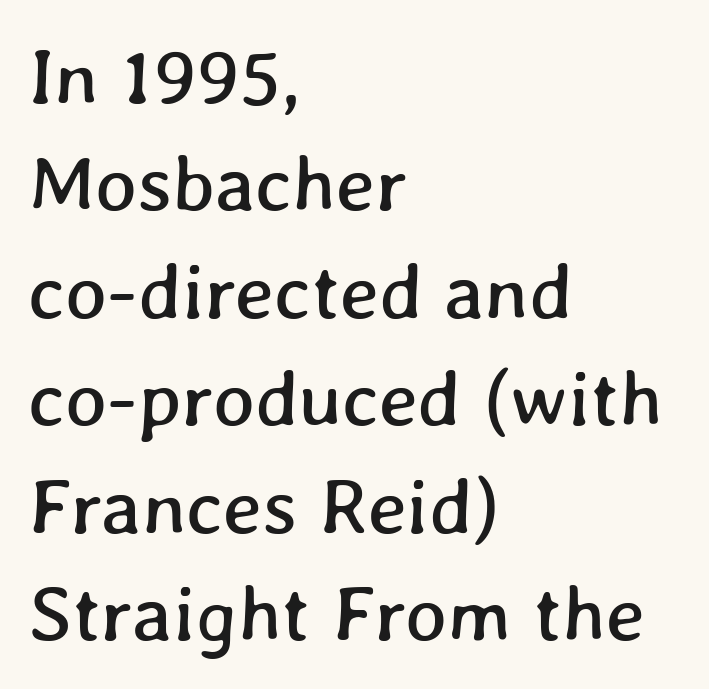
Q: Is the text underlined? A: No.
Q: How is the paragraph aligned? A: Left-aligned.
Q: Is the spacing between letters normal or unusually wide? A: Normal.
Q: Is the spacing between lines tight, normal or loose? A: Normal.
Q: Width (condensed, normal, or wide)? A: Normal.
Q: Stroke contrast? A: Low.
Q: x-height? A: Medium.
Q: Monospaced? A: No.
